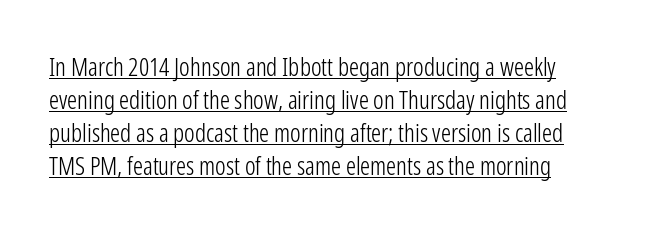
Is the letter spacing exaggerated? No — it looks like the ordinary default. Designer's note — italics off, roman on. Students, observe: this is what conventionally led text looks like. Layout note: lines flush left. Glance below the letters and you will spot a drawn line. Stems and bowls with no extra thickness — not bold.
